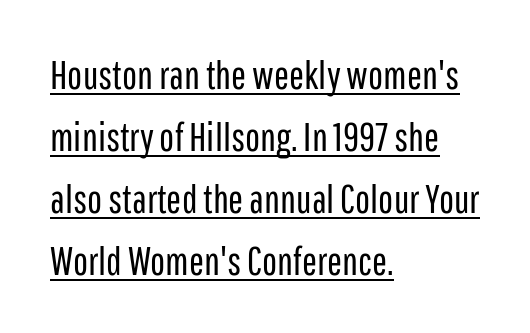
The letters stand straight up with perfectly vertical stems. The typesetter chose a ragged-right arrangement here. The face used here is proportionally spaced, like ordinary book or web type. Counters stay open thanks to moderate or lighter strokes.
